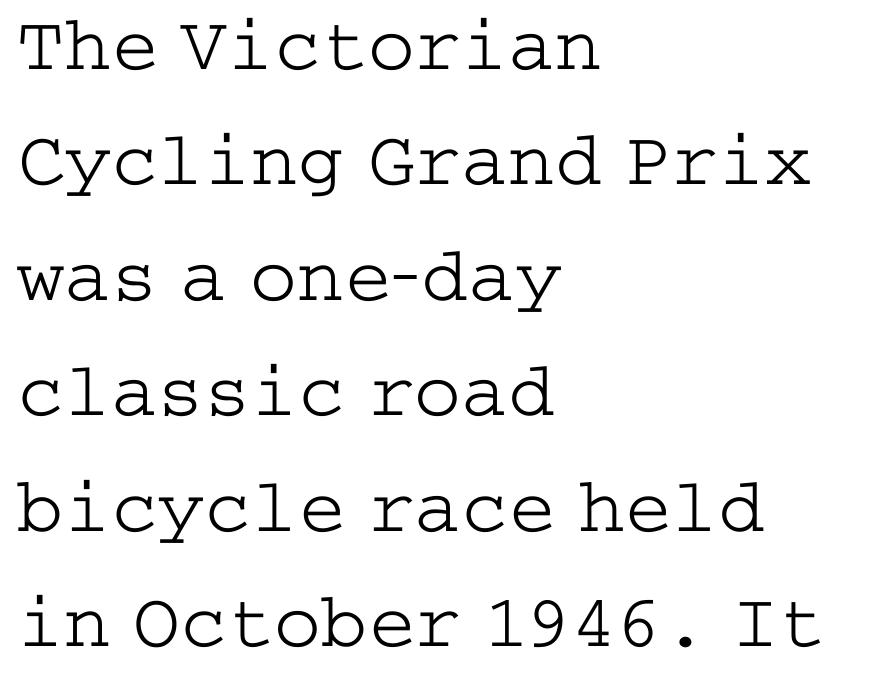
The lines are quadded left. The font is comparable to plain body text, perhaps lighter. The letters stand straight up with perfectly vertical stems. Interline gaps are of average width in this sample.
